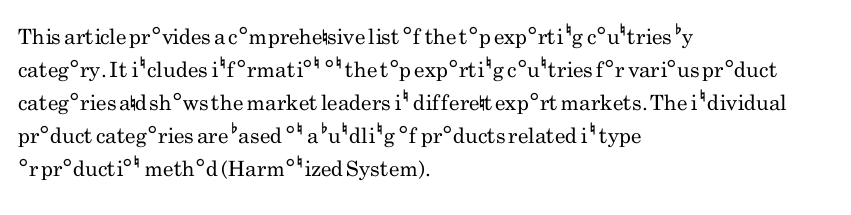
The image shows 21 px text type, upright; set left-aligned, normal line spacing (1.57x), normal letter spacing, not underlined.
